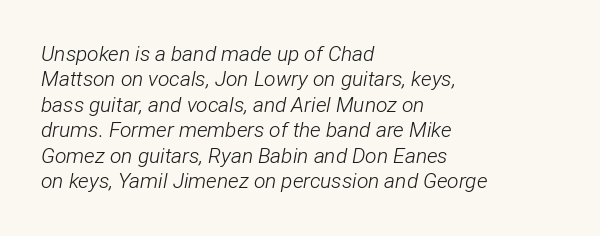
Does extra space separate the letters? No, they use regular spacing. The axis of the letterforms is tilted away from vertical. Nobody drew a line under any word here. Visually the block forms a straight wall on the left and a jagged coastline on the right.
